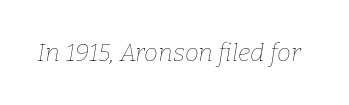
Q: Is the text bold? A: No.
Q: Is the text italic (slanted)? A: Yes, it leans right by about 9 degrees.
Q: Is the text underlined? A: No.
Q: Is the spacing between letters normal or unusually wide? A: Normal.
